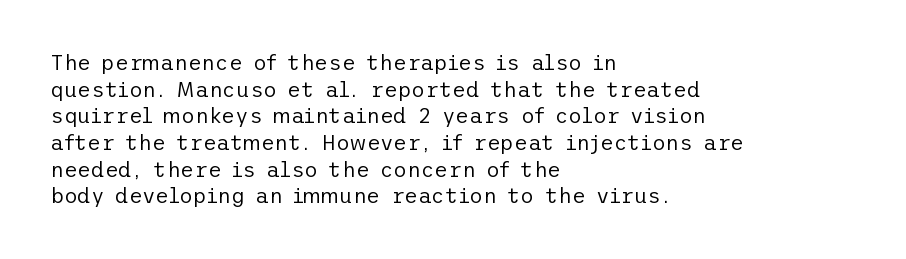
Summary of weight: not heavy and not bold. The vertical gap from one line to the next is medium. The type is set solid horizontally, with unmodified tracking. No italicization has been applied; the sample stays upright. The paragraph shown leans on its left margin. The gap between lines stays unmarked.
